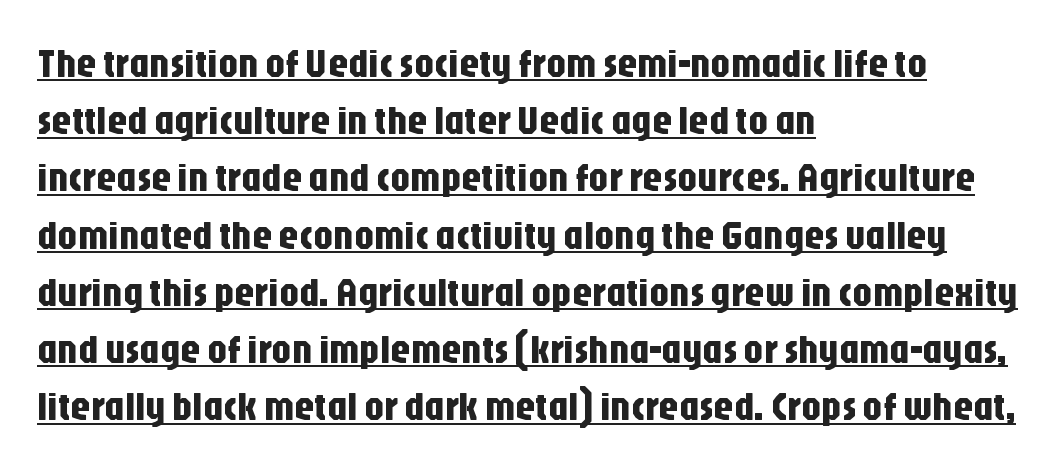
Q: Is the text italic (slanted)? A: No, it is upright.
Q: Is the typeface a serif or a sans-serif typeface? A: Sans-serif.
Q: Is the text underlined? A: Yes.
Q: How is the paragraph aligned? A: Left-aligned.
Q: Is the spacing between letters normal or unusually wide? A: Normal.
Q: Is the spacing between lines tight, normal or loose? A: Normal.
Q: Width (condensed, normal, or wide)? A: Condensed.
Q: Stroke contrast? A: Low.
Q: x-height? A: Large.
Q: Monospaced? A: No.
